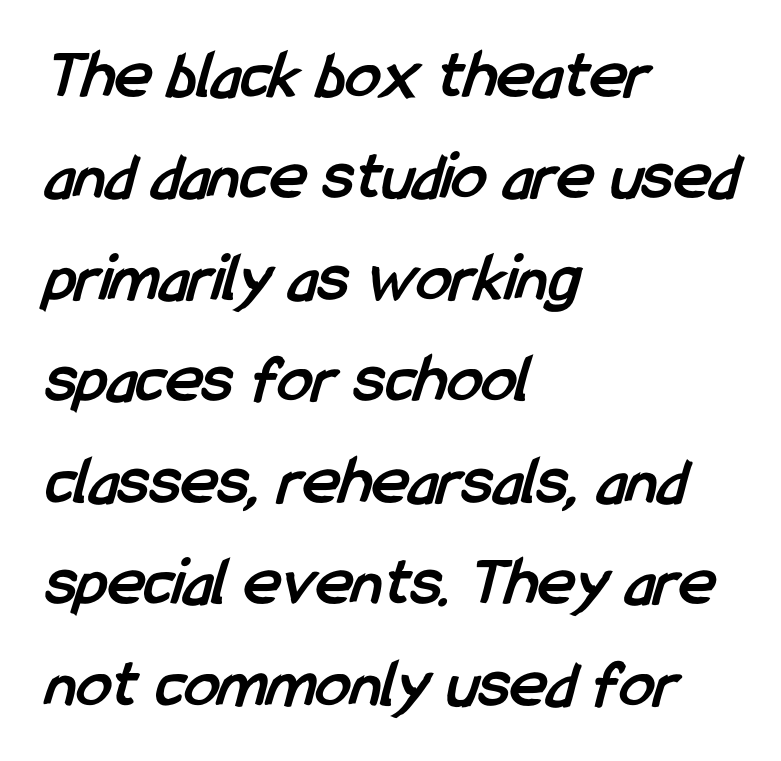
The area under the type is left untouched. Horizontal alignment here is leftward, the default for most running prose. Heavy, bold letterforms. Looks like regular typesetting: each glyph gets only the width it needs. The face used here is rendered with its standard letterfit. What's the leading like? Ordinary, nothing unusual.
